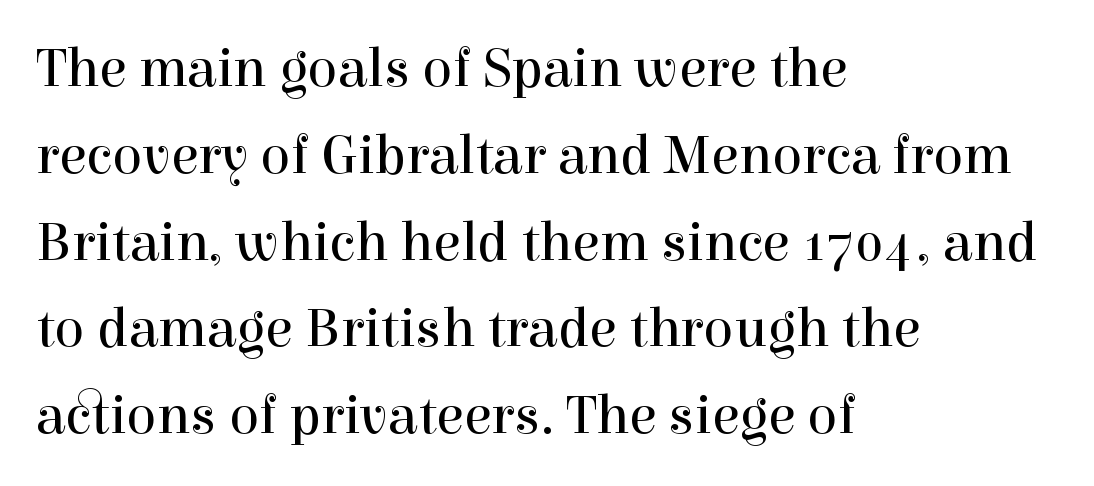
{"serif": "yes", "italic": "no", "bold": "no", "weight": "regular", "width": "normal", "x_height": "medium", "monospaced": "no", "underline": "no", "align": "left", "line_spacing": "normal", "line_spacing_ratio": 1.55, "letter_spacing": "normal", "letter_spacing_em": 0.0, "glyph_px": 56}
